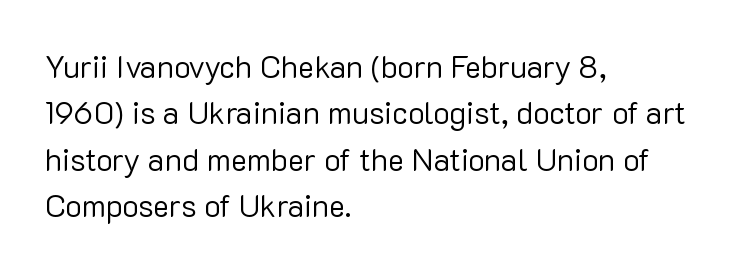
Characters remain perfectly vertical along every line. Default kerning and tracking; the words read as compact shapes. Vertically, the passage feels balanced, rows spaced as you'd expect. This sample uses a sans-serif face.
